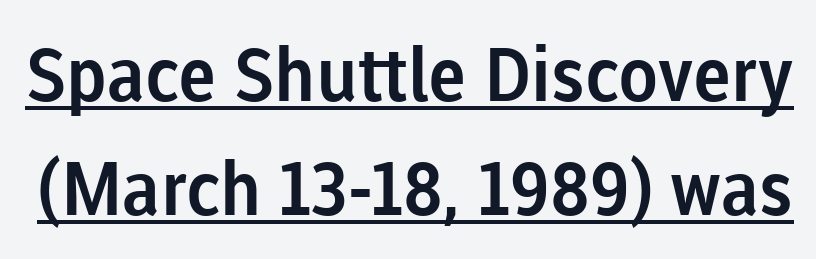
{"serif": "no", "italic": "no", "width": "normal", "stroke_contrast": "low", "x_height": "medium", "monospaced": "no", "underline": "yes", "line_spacing": "normal", "line_spacing_ratio": 1.54, "letter_spacing": "normal", "letter_spacing_em": 0.0, "glyph_px": 74}
